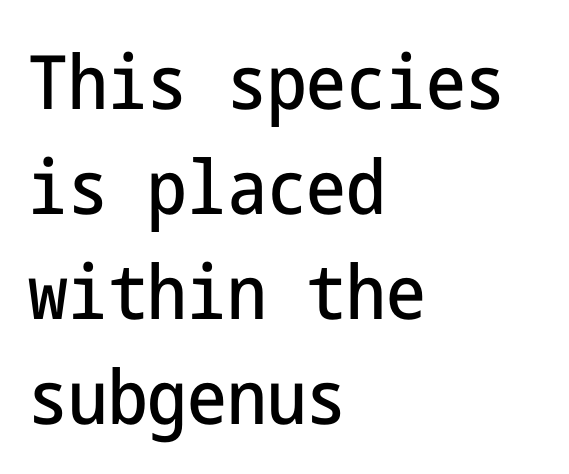
Q: Is the text italic (slanted)? A: No, it is upright.
Q: Is the typeface a serif or a sans-serif typeface? A: Sans-serif.
Q: Is the text underlined? A: No.
Q: How is the paragraph aligned? A: Left-aligned.
Q: Is the spacing between letters normal or unusually wide? A: Normal.
Q: Is the spacing between lines tight, normal or loose? A: Normal.
Q: Width (condensed, normal, or wide)? A: Condensed.
Q: Stroke contrast? A: Low.
Q: x-height? A: Medium.
